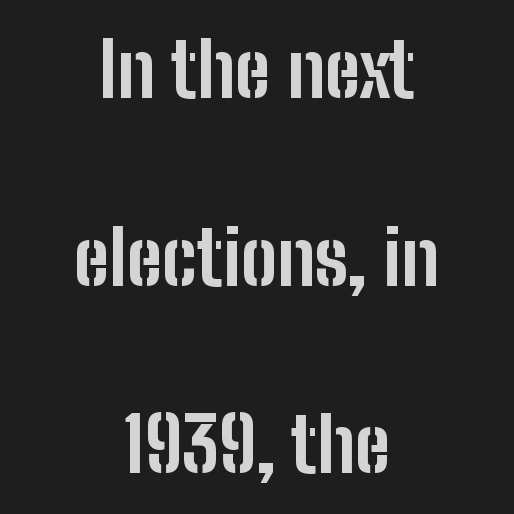
Characters follow at the spacing the type designer built in. The whitespace from short lines is split evenly between both sides. The passage shown is typeset with a sans-serif family. Notice the wide empty band between every row — that's loose leading.
